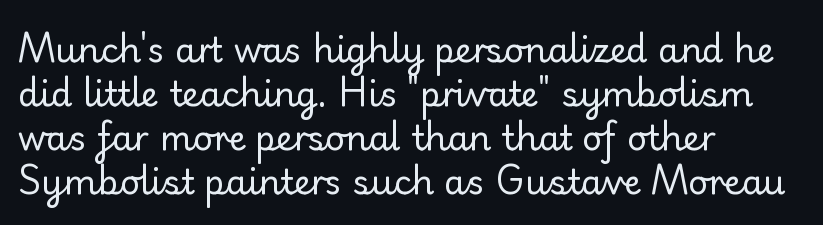
The image shows 34 px regular-weight serif type, upright; set left-aligned, normal line spacing (1.29x), normal letter spacing, not underlined; low stroke contrast and a small x-height.
